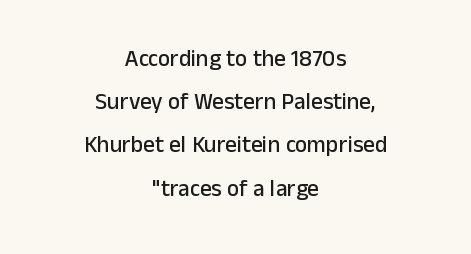
Upright lettering throughout. The words here are not underlined. You could call the tracking neutral — neither tight nor loose. These lines stack symmetrically, like a column narrowing and widening about its center.
